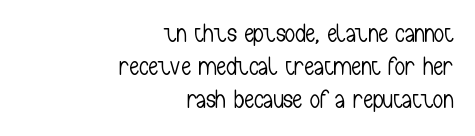
The image shows 25 px text type, upright; set right-aligned, normal line spacing (1.32x), normal letter spacing, not underlined.
